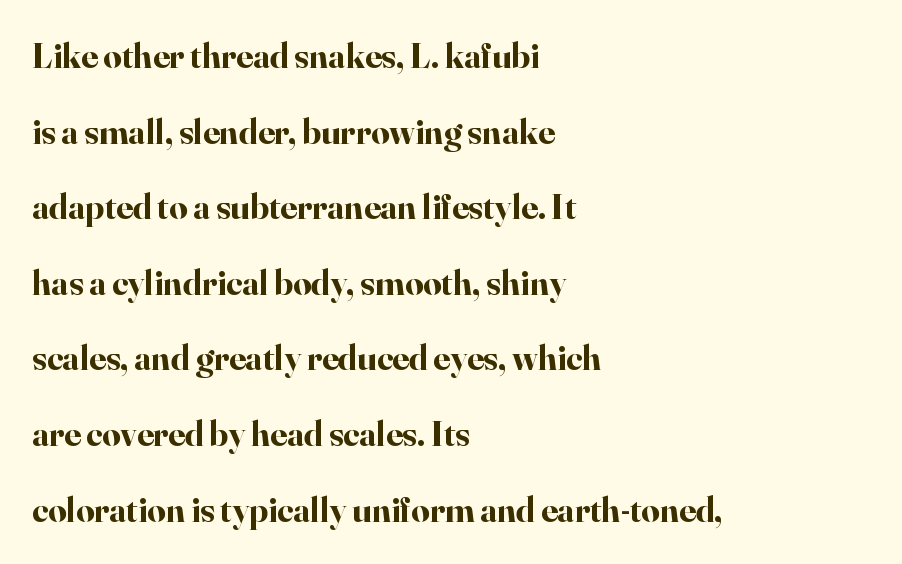
Q: Is the text bold? A: Yes.
Q: Is the text italic (slanted)? A: No, it is upright.
Q: Is the typeface a serif or a sans-serif typeface? A: Serif.
Q: Is the text underlined? A: No.
Q: How is the paragraph aligned? A: Left-aligned.
Q: Is the spacing between letters normal or unusually wide? A: Normal.
Q: Is the spacing between lines tight, normal or loose? A: Loose.
Q: Width (condensed, normal, or wide)? A: Normal.
Q: Stroke contrast? A: High.
Q: x-height? A: Small.
Q: Monospaced? A: No.
